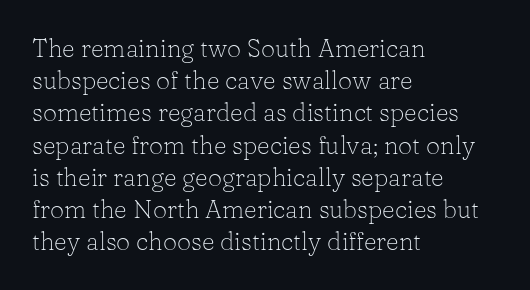
Q: Is the text bold? A: No.
Q: Is the text italic (slanted)? A: No, it is upright.
Q: Is the text underlined? A: No.
Q: How is the paragraph aligned? A: Left-aligned.
Q: Is the spacing between letters normal or unusually wide? A: Normal.
Q: Is the spacing between lines tight, normal or loose? A: Normal.
